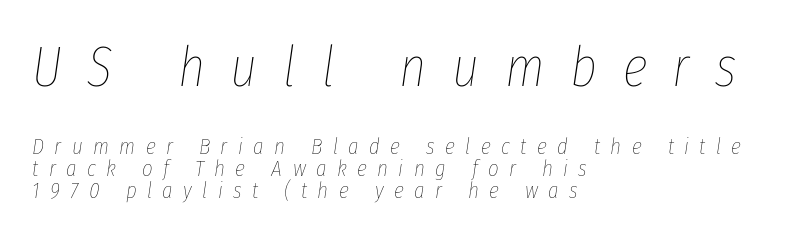
{"italic": "yes", "lean": "right", "slant_degrees": 8, "bold": "no", "weight": "thin", "width": "condensed", "stroke_contrast": "low", "x_height": "medium", "monospaced": "no", "underline": "no", "align": "left", "line_spacing": "tight", "line_spacing_ratio": 0.96, "letter_spacing": "wide", "letter_spacing_em": 0.45, "larger_block": "first", "size_ratio": 2.48, "glyph_px": 57}
